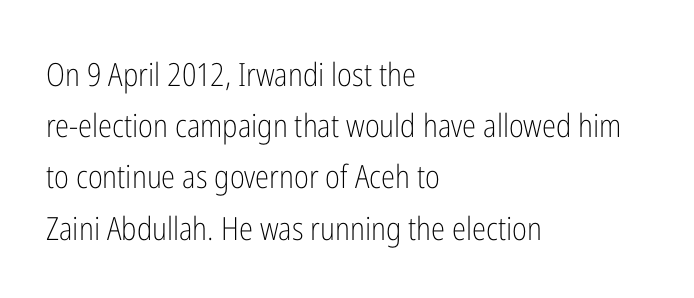
Caption: multi-line text, flush left, ragged right. Standard letterfit; no display-style spreading of the glyphs. Only glyphs here, with clear space below each row. The rendering uses natural spacing where letterforms have individual widths.
